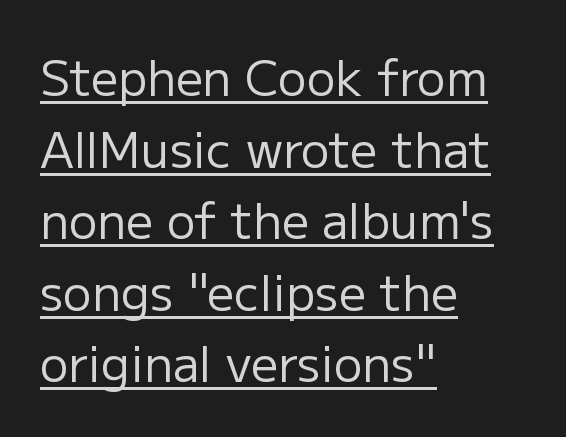
Q: Is the text bold? A: No.
Q: Is the text italic (slanted)? A: No, it is upright.
Q: Is the typeface a serif or a sans-serif typeface? A: Sans-serif.
Q: Is the text underlined? A: Yes.
Q: How is the paragraph aligned? A: Left-aligned.
Q: Is the spacing between letters normal or unusually wide? A: Normal.
Q: Is the spacing between lines tight, normal or loose? A: Normal.
Q: Width (condensed, normal, or wide)? A: Normal.
Q: Stroke contrast? A: Low.
Q: x-height? A: Medium.
Q: Monospaced? A: No.
